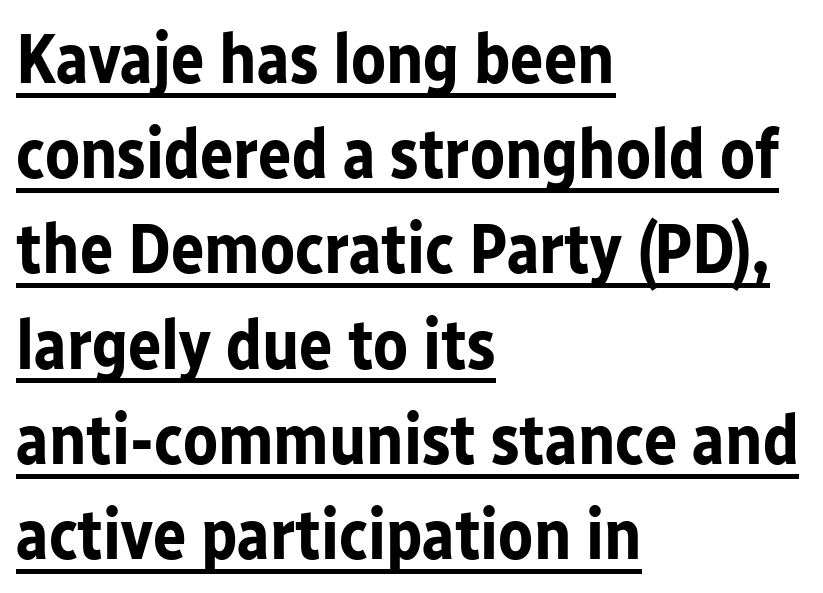
The image shows 70 px bold sans-serif type, upright; set left-aligned, normal line spacing (1.36x), normal letter spacing, underlined; low stroke contrast and a medium x-height.
